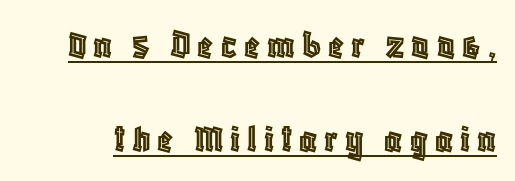
This sample has the flowing, uneven cadence of proportional lettering. Does a line run under the words? Yes, clearly. A typesetter would mark this as roman, not italic. Reading down the column, the eye jumps a long way to each next line.
